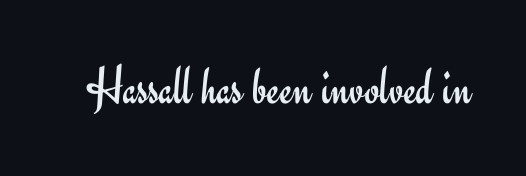
The letters sit at their default tracking, neither squeezed nor spread. Is this a sans? Yes — the strokes have no serifs. No letter is thick-stroked: the sample isn't bold. Check the space under the baseline: it is left empty. You could not count columns in this text — the font is proportionally spaced.
